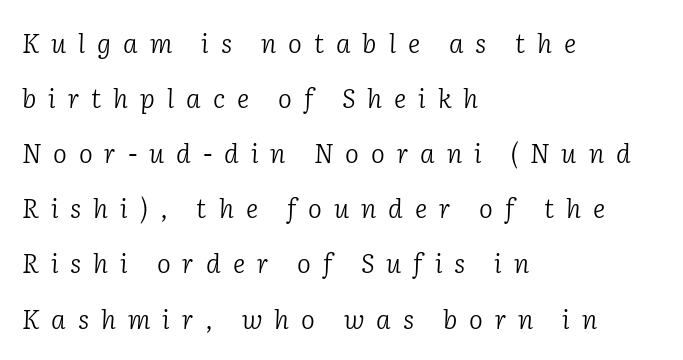
{"italic": "yes", "lean": "right", "slant_degrees": 2, "bold": "no", "underline": "no", "align": "left", "line_spacing": "loose", "line_spacing_ratio": 2.12, "letter_spacing": "wide", "letter_spacing_em": 0.46, "glyph_px": 26}
